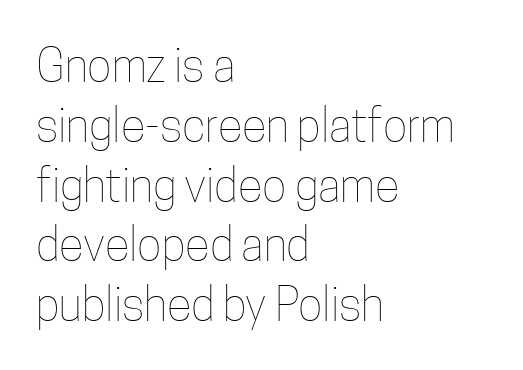
Q: Is the text bold? A: No.
Q: Is the text italic (slanted)? A: No, it is upright.
Q: Is the text underlined? A: No.
Q: How is the paragraph aligned? A: Left-aligned.
Q: Is the spacing between letters normal or unusually wide? A: Normal.
Q: Is the spacing between lines tight, normal or loose? A: Normal.
Q: Width (condensed, normal, or wide)? A: Condensed.
Q: Stroke contrast? A: Low.
Q: x-height? A: Medium.
Q: Monospaced? A: No.
